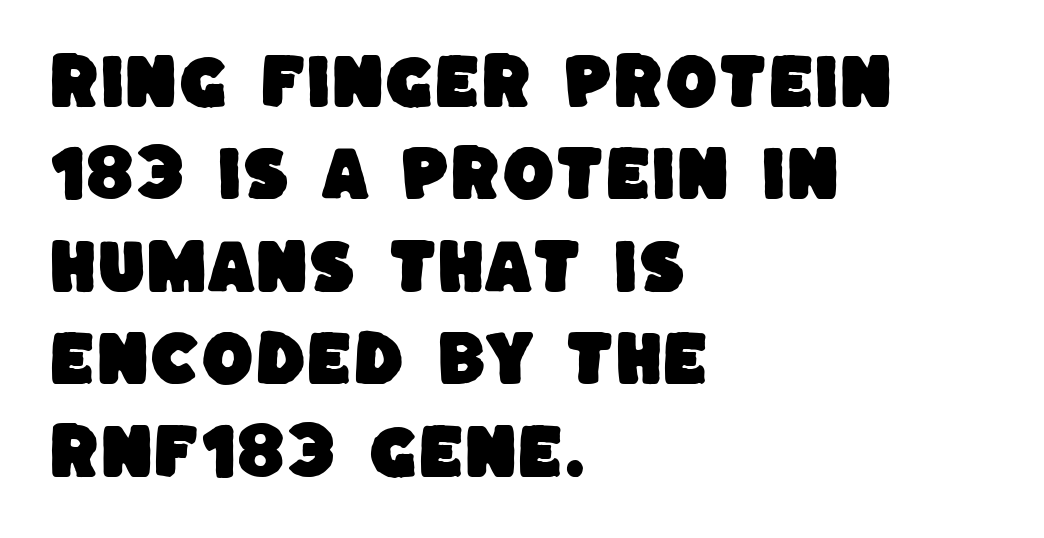
Q: Is the typeface a serif or a sans-serif typeface? A: Sans-serif.
Q: Is the text underlined? A: No.
Q: How is the paragraph aligned? A: Left-aligned.
Q: Is the spacing between letters normal or unusually wide? A: Normal.
Q: Is the spacing between lines tight, normal or loose? A: Normal.
Q: Width (condensed, normal, or wide)? A: Normal.
Q: Stroke contrast? A: Low.
Q: x-height? A: Large.
Q: Monospaced? A: No.
